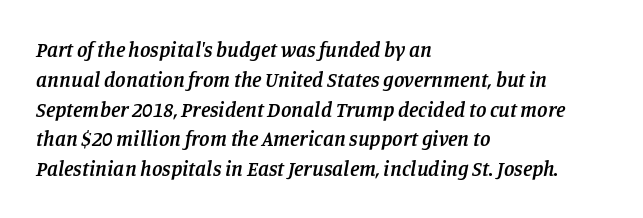
Q: Is the text bold? A: Semi-bold.
Q: Is the text italic (slanted)? A: Yes, it leans right by about 11 degrees.
Q: Is the text underlined? A: No.
Q: How is the paragraph aligned? A: Left-aligned.
Q: Is the spacing between letters normal or unusually wide? A: Normal.
Q: Is the spacing between lines tight, normal or loose? A: Normal.
